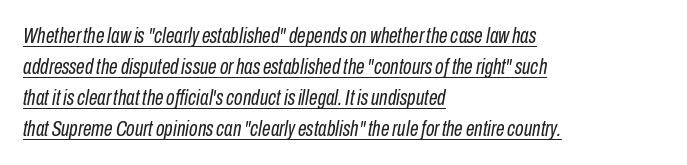
The image shows 22 px text type, italic (leaning right); set left-aligned, normal line spacing (1.41x), normal letter spacing, underlined.
